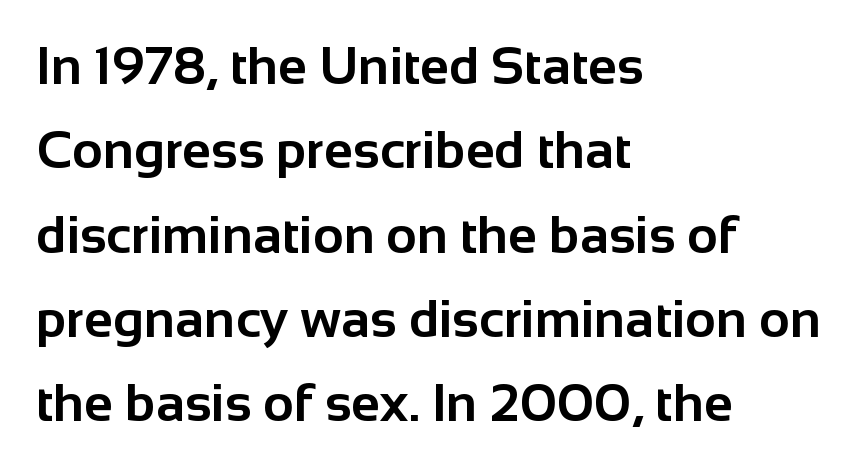
The image shows 53 px bold sans-serif type, upright; set left-aligned, normal line spacing (1.59x), normal letter spacing, not underlined; low stroke contrast and a medium x-height.
